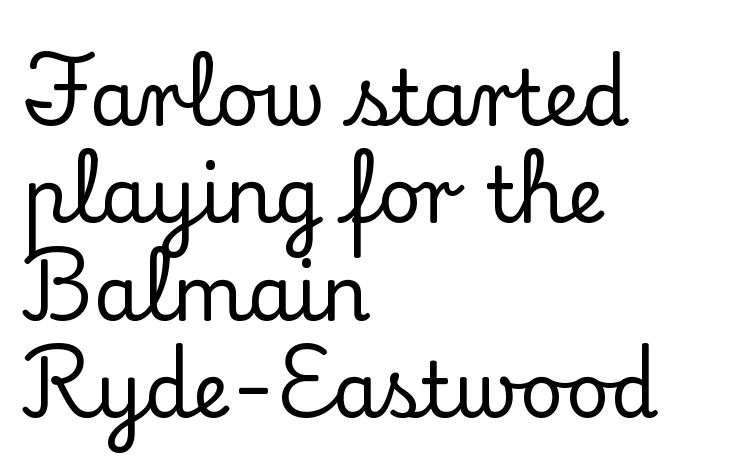
The passage shown is typed in a proportional face where columns would drift. The face used here is seriffed, in the tradition of book romans. Characters remain perfectly vertical along every line. Words appear dense and cohesive because spacing is normal. Regarding leading, the lines here are spaced in the standard way. These lines stack with their left ends in a neat column.
